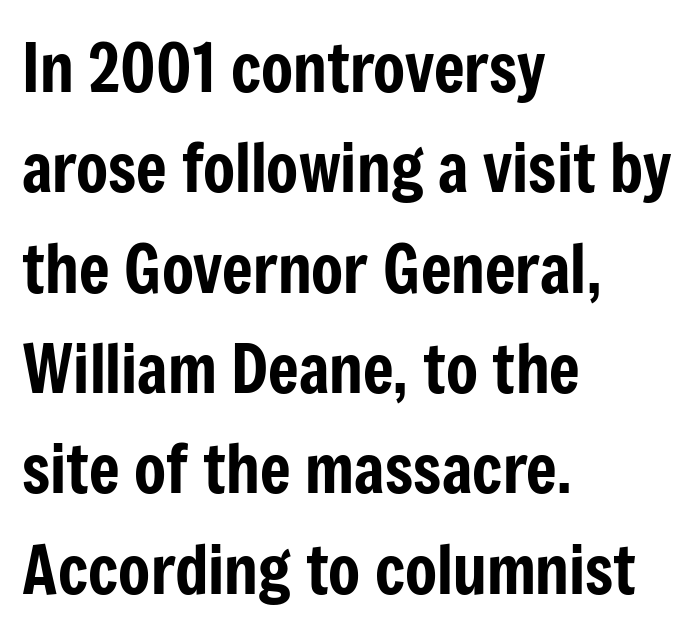
{"serif": "no", "italic": "no", "width": "condensed", "stroke_contrast": "low", "x_height": "medium", "monospaced": "no", "underline": "no", "align": "left", "line_spacing": "normal", "line_spacing_ratio": 1.52, "letter_spacing": "normal", "letter_spacing_em": 0.0, "glyph_px": 66}
